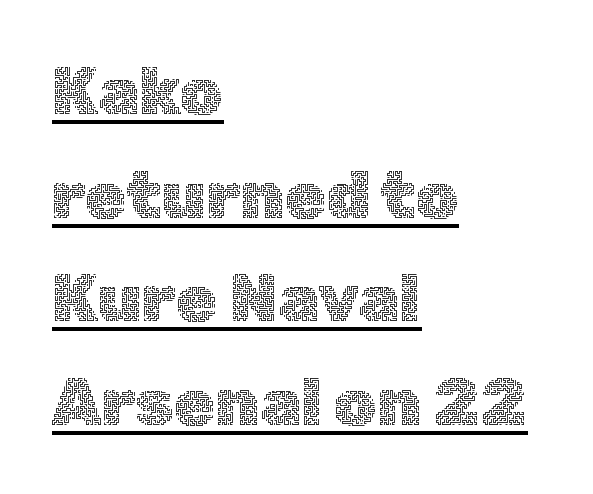
The image shows 66 px thin type, upright; set left-aligned, normal line spacing (1.57x), normal letter spacing, underlined; a medium x-height.
